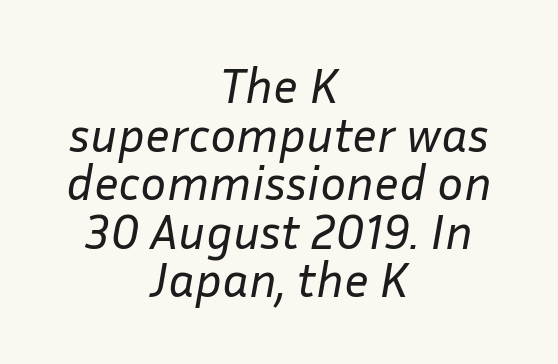
Q: Is the text bold? A: No.
Q: Is the text italic (slanted)? A: Yes, it leans right by about 10 degrees.
Q: Is the text underlined? A: No.
Q: How is the paragraph aligned? A: Centered.
Q: Is the spacing between letters normal or unusually wide? A: Normal.
Q: Is the spacing between lines tight, normal or loose? A: Tight.
Q: Width (condensed, normal, or wide)? A: Normal.
Q: Stroke contrast? A: Low.
Q: x-height? A: Medium.
Q: Monospaced? A: No.
